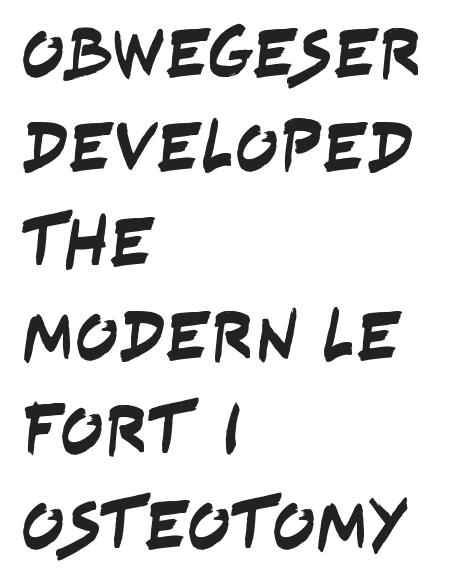
{"serif": "no", "width": "condensed", "stroke_contrast": "low", "x_height": "large", "monospaced": "no", "underline": "no", "align": "left", "line_spacing": "normal", "line_spacing_ratio": 1.31, "letter_spacing": "normal", "letter_spacing_em": 0.0, "glyph_px": 72}
